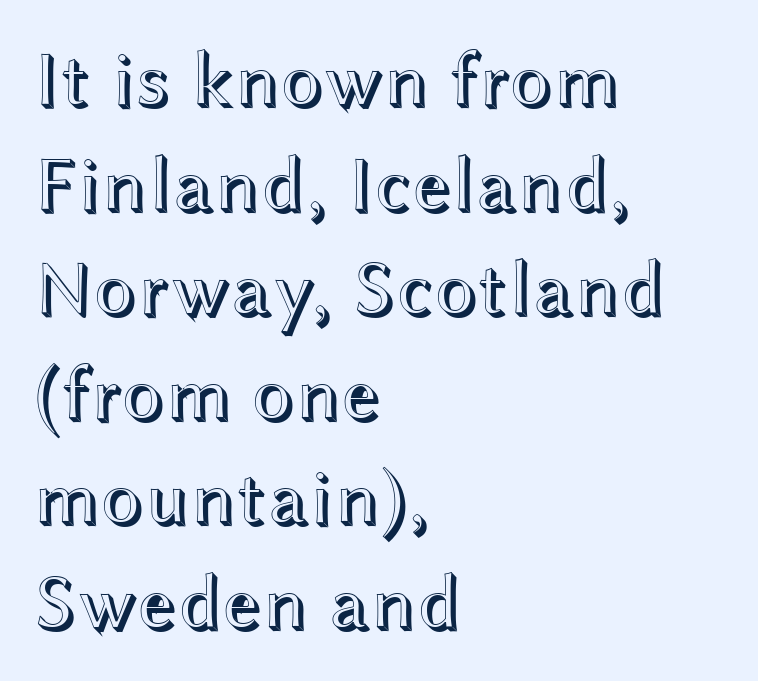
Q: Is the text italic (slanted)? A: No, it is upright.
Q: Is the text underlined? A: No.
Q: How is the paragraph aligned? A: Left-aligned.
Q: Is the spacing between letters normal or unusually wide? A: Normal.
Q: Is the spacing between lines tight, normal or loose? A: Normal.
Q: Width (condensed, normal, or wide)? A: Wide.
Q: x-height? A: Medium.
Q: Monospaced? A: No.
